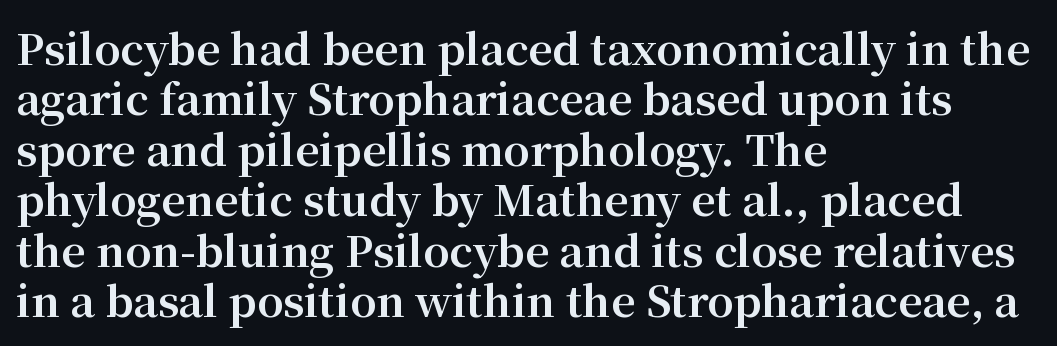
Q: Is the text bold? A: Yes.
Q: Is the text italic (slanted)? A: No, it is upright.
Q: Is the typeface a serif or a sans-serif typeface? A: Serif.
Q: Is the text underlined? A: No.
Q: How is the paragraph aligned? A: Left-aligned.
Q: Is the spacing between letters normal or unusually wide? A: Normal.
Q: Width (condensed, normal, or wide)? A: Normal.
Q: Stroke contrast? A: Medium.
Q: x-height? A: Medium.
Q: Monospaced? A: No.
